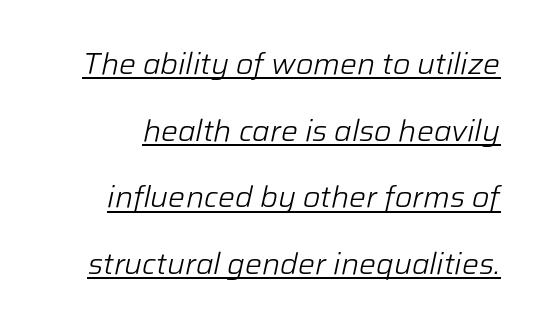
The image shows 30 px light type, italic (leaning right); set loose line spacing (2.22x), normal letter spacing, underlined; low stroke contrast and a medium x-height.
